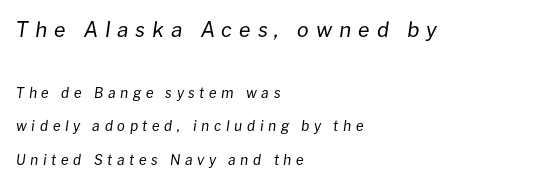
The image shows 21 px text type, italic (leaning right); set left-aligned, loose line spacing (2.42x), unusually wide letter spacing (+0.33 em), not underlined; the first (top) block is 1.5x larger.
